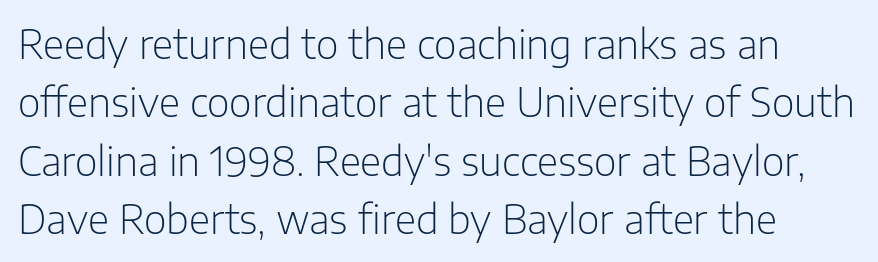
The image shows 39 px light sans-serif type, upright; set normal line spacing (1.5x), normal letter spacing, not underlined; low stroke contrast and a medium x-height.
